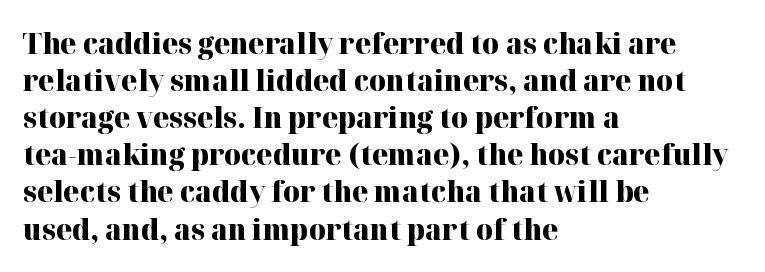
{"serif": "yes", "italic": "no", "bold": "yes", "weight": "heavy", "width": "normal", "stroke_contrast": "high", "x_height": "medium", "monospaced": "no", "underline": "no", "align": "left", "line_spacing": "normal", "line_spacing_ratio": 1.28, "letter_spacing": "normal", "letter_spacing_em": 0.0, "glyph_px": 29}
